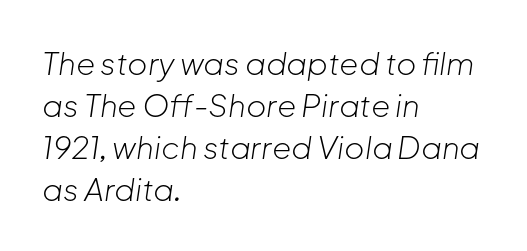
Q: Is the text bold? A: No.
Q: Is the text italic (slanted)? A: Yes, it leans right by about 8 degrees.
Q: Is the text underlined? A: No.
Q: How is the paragraph aligned? A: Left-aligned.
Q: Is the spacing between letters normal or unusually wide? A: Normal.
Q: Is the spacing between lines tight, normal or loose? A: Normal.
Q: Width (condensed, normal, or wide)? A: Normal.
Q: Stroke contrast? A: Low.
Q: x-height? A: Medium.
Q: Monospaced? A: No.
